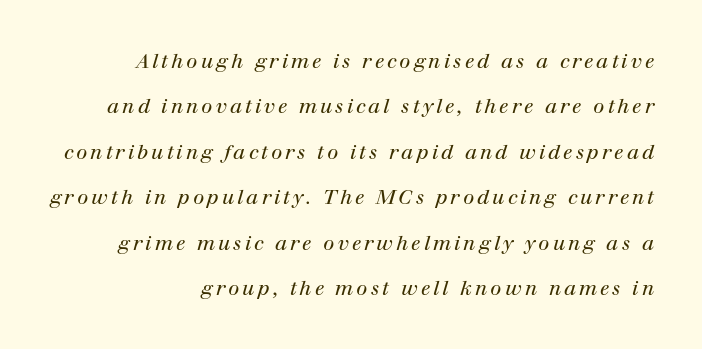
{"italic": "yes", "lean": "right", "slant_degrees": 12, "bold": "no", "underline": "no", "align": "right", "line_spacing": "loose", "line_spacing_ratio": 2.27, "glyph_px": 20}
